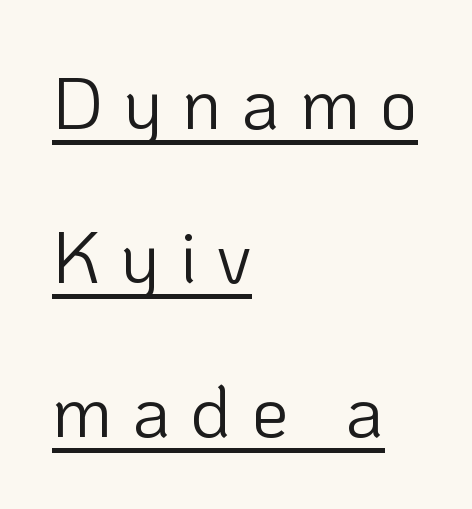
The image shows 73 px light sans-serif type, upright; set left-aligned, loose line spacing (2.11x), unusually wide letter spacing (+0.27 em), underlined; low stroke contrast and a medium x-height.
